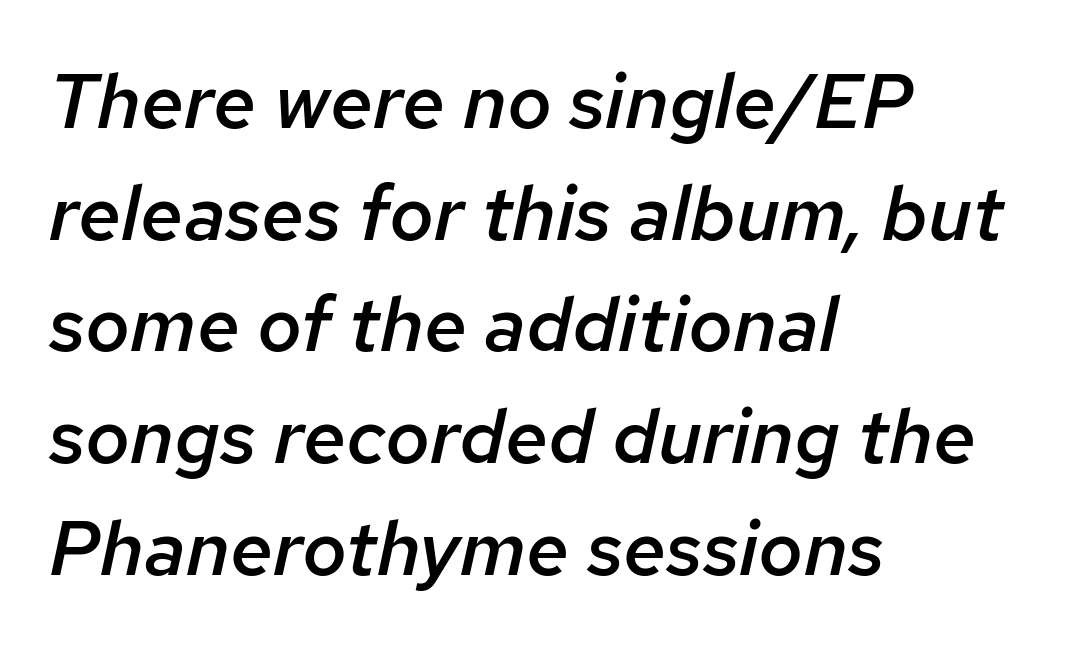
Bold? Not quite — semibold, heavier than regular but stopping short. Posture: slanted. The lines are quadded left. Descenders are the only things crossing below the line. A normal amount of white space separates one row of letters from the next. How are the letters spaced? Ordinarily, with no added tracking.
